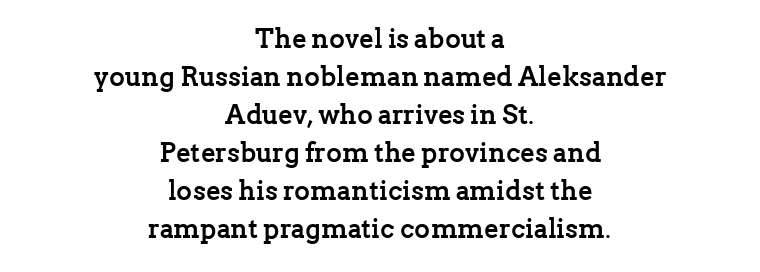
Q: Is the text bold? A: Yes.
Q: Is the text italic (slanted)? A: No, it is upright.
Q: Is the text underlined? A: No.
Q: How is the paragraph aligned? A: Centered.
Q: Is the spacing between letters normal or unusually wide? A: Normal.
Q: Is the spacing between lines tight, normal or loose? A: Normal.
